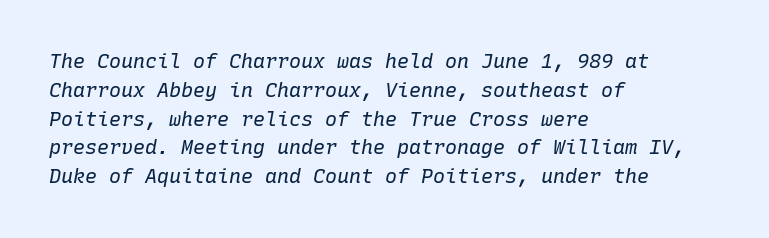
The image shows 20 px text type, italic (leaning right); set left-aligned, normal line spacing (1.44x), normal letter spacing, not underlined.
